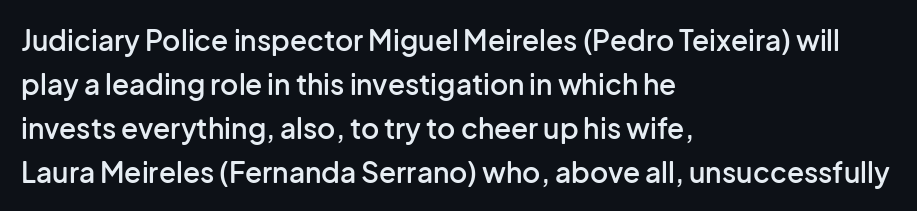
{"serif": "no", "italic": "no", "bold": "semi", "weight": "semibold", "width": "normal", "stroke_contrast": "low", "x_height": "medium", "monospaced": "no", "underline": "no", "align": "left", "line_spacing": "normal", "line_spacing_ratio": 1.57, "letter_spacing": "normal", "letter_spacing_em": 0.0, "glyph_px": 28}
